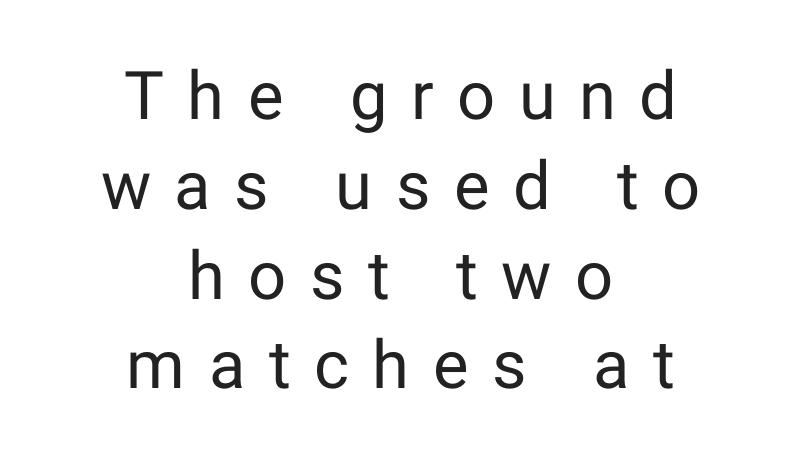
Q: Is the text bold? A: No.
Q: Is the text italic (slanted)? A: No, it is upright.
Q: Is the typeface a serif or a sans-serif typeface? A: Sans-serif.
Q: Is the text underlined? A: No.
Q: How is the paragraph aligned? A: Centered.
Q: Is the spacing between letters normal or unusually wide? A: Unusually wide.
Q: Is the spacing between lines tight, normal or loose? A: Normal.
Q: Width (condensed, normal, or wide)? A: Normal.
Q: Stroke contrast? A: Low.
Q: x-height? A: Medium.
Q: Monospaced? A: No.
